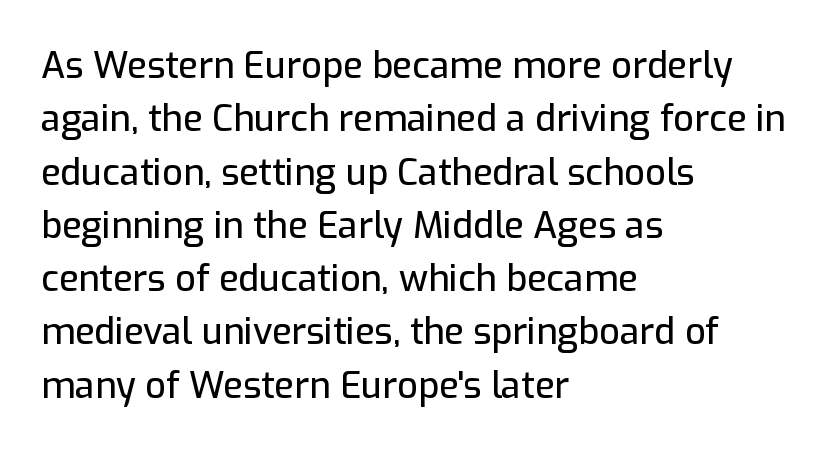
The image shows 36 px sans-serif type, upright; set left-aligned, normal line spacing (1.48x), normal letter spacing, not underlined; low stroke contrast and a medium x-height.
